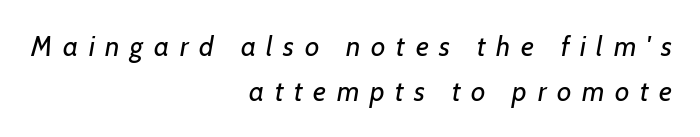
Q: Is the text bold? A: No.
Q: Is the text italic (slanted)? A: Yes, it leans right by about 7 degrees.
Q: Is the text underlined? A: No.
Q: How is the paragraph aligned? A: Right-aligned.
Q: Is the spacing between letters normal or unusually wide? A: Unusually wide.
Q: Is the spacing between lines tight, normal or loose? A: Normal.
Q: Width (condensed, normal, or wide)? A: Normal.
Q: Stroke contrast? A: Low.
Q: x-height? A: Medium.
Q: Monospaced? A: No.
